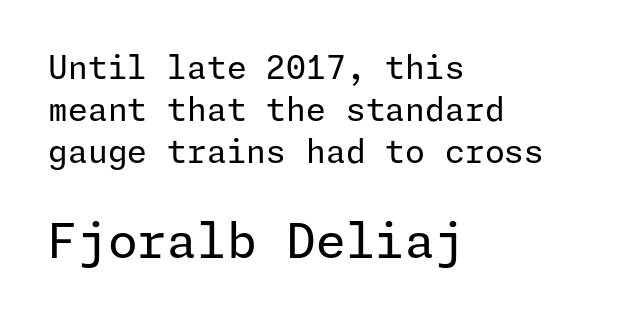
{"serif": "no", "italic": "no", "bold": "no", "weight": "regular", "width": "normal", "stroke_contrast": "low", "x_height": "medium", "underline": "no", "align": "left", "line_spacing": "normal", "line_spacing_ratio": 1.31, "letter_spacing": "normal", "letter_spacing_em": 0.0, "larger_block": "second", "size_ratio": 1.5, "glyph_px": 48}
